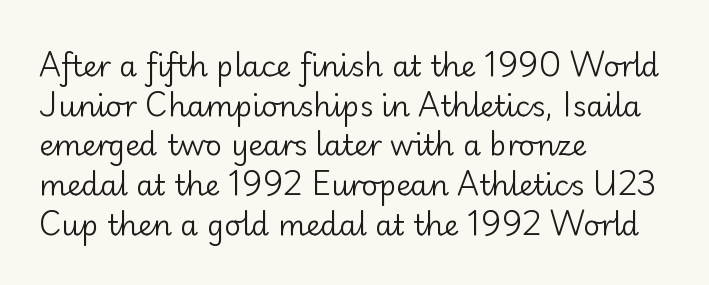
{"serif": "no", "italic": "no", "bold": "no", "weight": "regular", "width": "normal", "stroke_contrast": "low", "x_height": "small", "monospaced": "no", "underline": "no", "align": "left", "line_spacing": "normal", "line_spacing_ratio": 1.37, "letter_spacing": "normal", "letter_spacing_em": 0.0, "glyph_px": 29}
